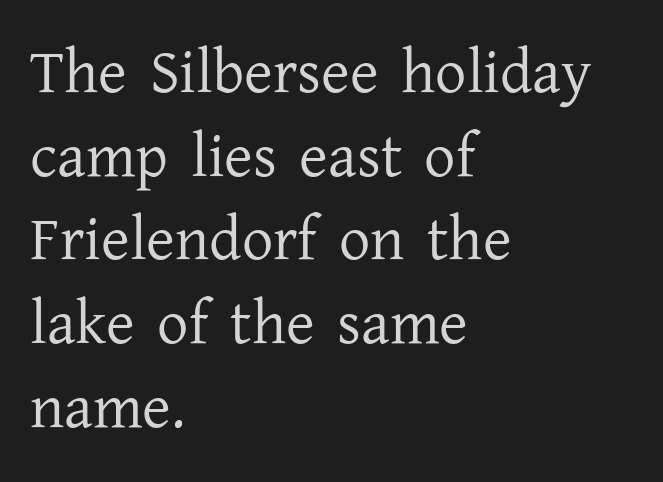
{"serif": "yes", "italic": "no", "bold": "no", "weight": "regular", "width": "normal", "stroke_contrast": "low", "x_height": "medium", "monospaced": "no", "underline": "no", "align": "left", "line_spacing": "normal", "line_spacing_ratio": 1.35, "letter_spacing": "normal", "letter_spacing_em": 0.0, "glyph_px": 62}
